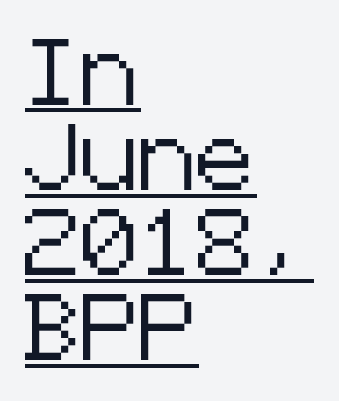
{"serif": "no", "italic": "no", "width": "normal", "stroke_contrast": "low", "x_height": "medium", "underline": "yes", "align": "left", "line_spacing": "normal", "line_spacing_ratio": 1.31, "letter_spacing": "normal", "letter_spacing_em": 0.0, "glyph_px": 65}
